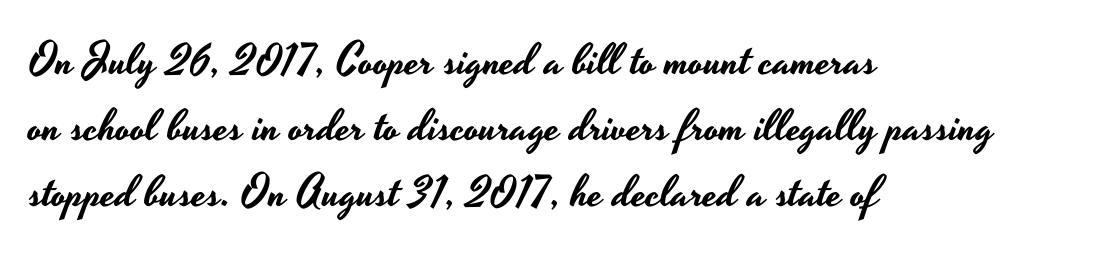
Caption: standard tracking, unaltered. The type family on display is of the sans-serif kind. Baseline-to-baseline distance is the conventional proportion of letter height. The passage is arranged the way most books set body copy — flush left. The string is rendered with underlining switched off.
